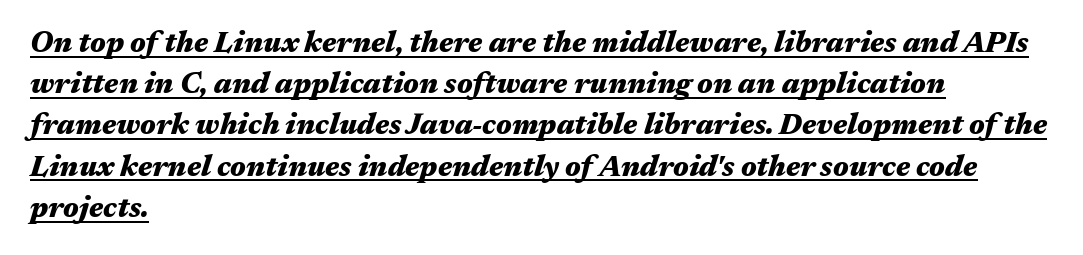
Q: Is the text bold? A: Yes.
Q: Is the text italic (slanted)? A: Yes, it leans right by about 17 degrees.
Q: Is the text underlined? A: Yes.
Q: How is the paragraph aligned? A: Left-aligned.
Q: Is the spacing between letters normal or unusually wide? A: Normal.
Q: Is the spacing between lines tight, normal or loose? A: Normal.
Q: Width (condensed, normal, or wide)? A: Wide.
Q: Stroke contrast? A: Medium.
Q: x-height? A: Medium.
Q: Monospaced? A: No.
